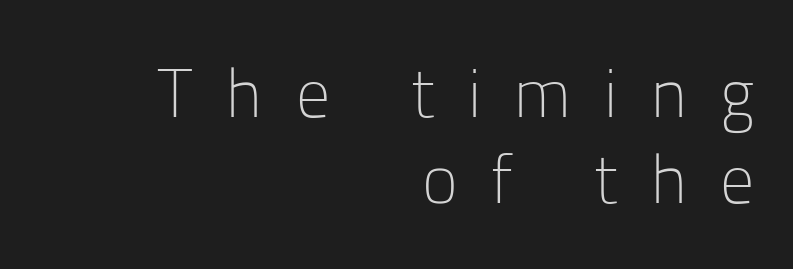
{"serif": "no", "italic": "no", "bold": "no", "weight": "light", "width": "normal", "stroke_contrast": "low", "x_height": "medium", "monospaced": "no", "underline": "no", "align": "right", "line_spacing": "normal", "line_spacing_ratio": 1.26, "letter_spacing": "wide", "letter_spacing_em": 0.49, "glyph_px": 68}
